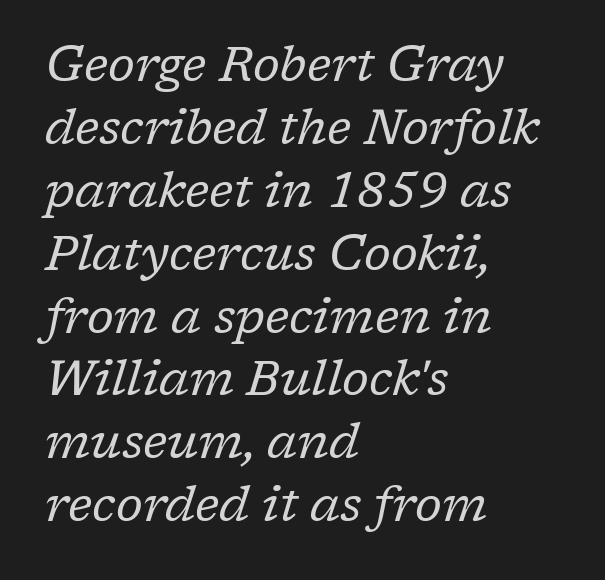
{"serif": "yes", "italic": "yes", "lean": "right", "slant_degrees": 17, "bold": "no", "weight": "regular", "width": "normal", "stroke_contrast": "low", "x_height": "medium", "monospaced": "no", "underline": "no", "align": "left", "line_spacing": "normal", "line_spacing_ratio": 1.31, "letter_spacing": "normal", "letter_spacing_em": 0.0, "glyph_px": 48}
